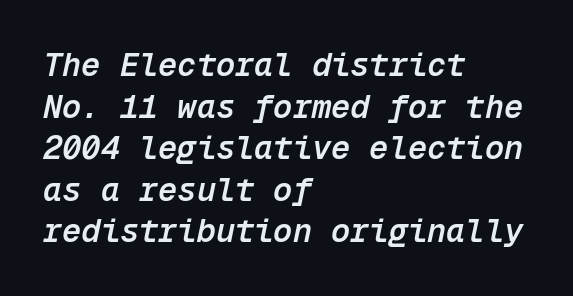
{"italic": "yes", "lean": "right", "slant_degrees": 12, "bold": "semi", "weight": "semibold", "width": "normal", "stroke_contrast": "low", "x_height": "medium", "monospaced": "yes", "underline": "no", "align": "left", "line_spacing": "normal", "line_spacing_ratio": 1.3, "letter_spacing": "normal", "letter_spacing_em": 0.0, "glyph_px": 32}
